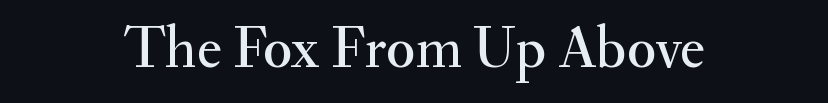
How are the letters spaced? Ordinarily, with no added tracking. The rendering uses natural spacing where letterforms have individual widths. Rule under the text: the space is simply empty. The lettering stays uniformly vertical, giving the passage a roman look.
